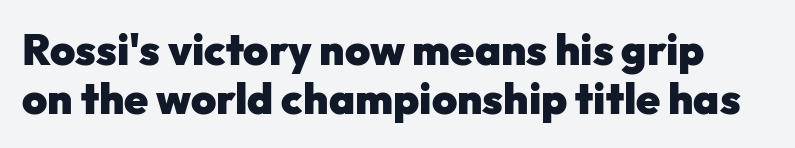
Q: Is the text bold? A: Yes.
Q: Is the text italic (slanted)? A: No, it is upright.
Q: Is the typeface a serif or a sans-serif typeface? A: Sans-serif.
Q: Is the text underlined? A: No.
Q: Is the spacing between letters normal or unusually wide? A: Normal.
Q: Is the spacing between lines tight, normal or loose? A: Tight.
Q: Width (condensed, normal, or wide)? A: Normal.
Q: Stroke contrast? A: Low.
Q: x-height? A: Medium.
Q: Monospaced? A: No.
